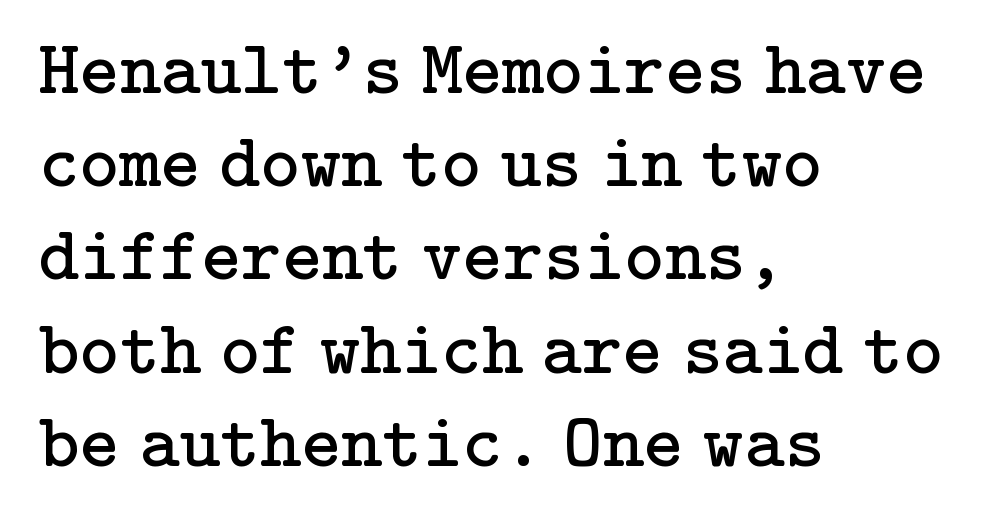
Characters follow at the spacing the type designer built in. A light-to-regular cut is what we see here. The passage shown is not underscored anywhere. The letters stand straight up with perfectly vertical stems.
